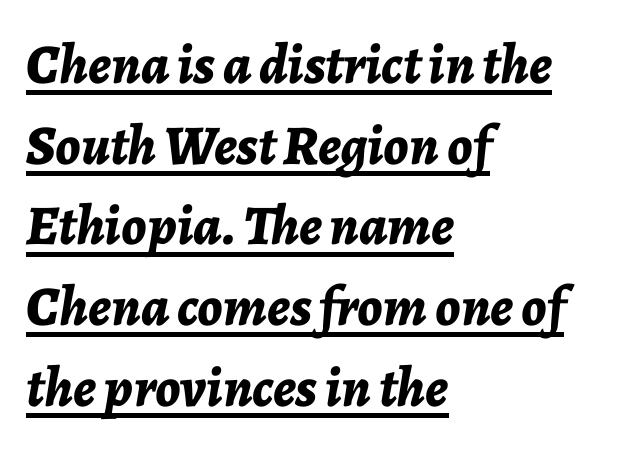
The rendering uses the underline text-decoration. Looking at the ascenders, they clearly lean. Each letter keeps its own natural width here, so spacing adapts to shape. In terms of letterspacing, this is plain default setting.
